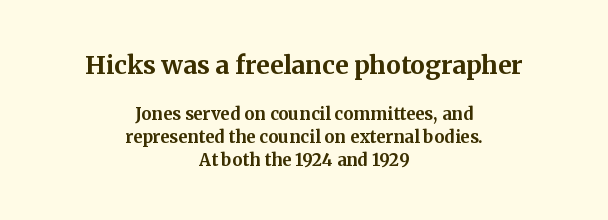
{"italic": "no", "bold": "yes", "underline": "no", "align": "center", "line_spacing": "normal", "line_spacing_ratio": 1.35, "letter_spacing": "normal", "letter_spacing_em": 0.0, "larger_block": "first", "size_ratio": 1.47, "glyph_px": 25}
